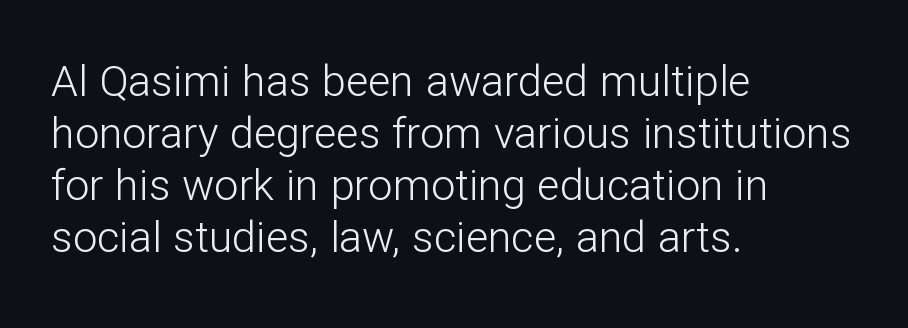
The image shows 43 px light sans-serif type, upright; set left-aligned, line spacing 1.21x, normal letter spacing, not underlined; low stroke contrast and a medium x-height.
